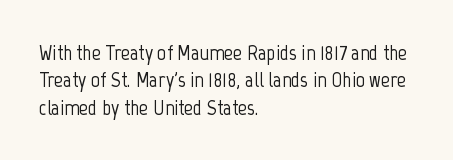
Q: Is the text italic (slanted)? A: No, it is upright.
Q: Is the text underlined? A: No.
Q: How is the paragraph aligned? A: Left-aligned.
Q: Is the spacing between letters normal or unusually wide? A: Normal.
Q: Is the spacing between lines tight, normal or loose? A: Normal.
